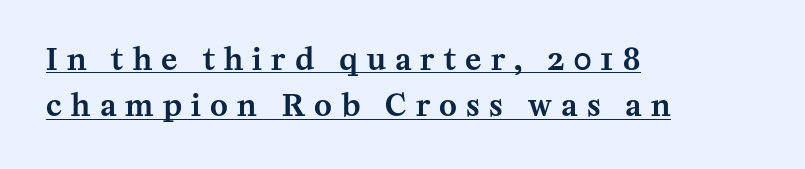
{"serif": "yes", "italic": "no", "width": "normal", "stroke_contrast": "medium", "x_height": "medium", "monospaced": "no", "underline": "yes", "align": "left", "line_spacing": "normal", "line_spacing_ratio": 1.55, "letter_spacing": "wide", "letter_spacing_em": 0.31, "glyph_px": 30}
